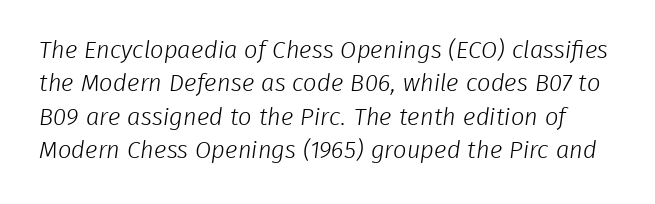
Q: Is the text bold? A: No.
Q: Is the text underlined? A: No.
Q: Is the spacing between letters normal or unusually wide? A: Normal.
Q: Is the spacing between lines tight, normal or loose? A: Normal.
